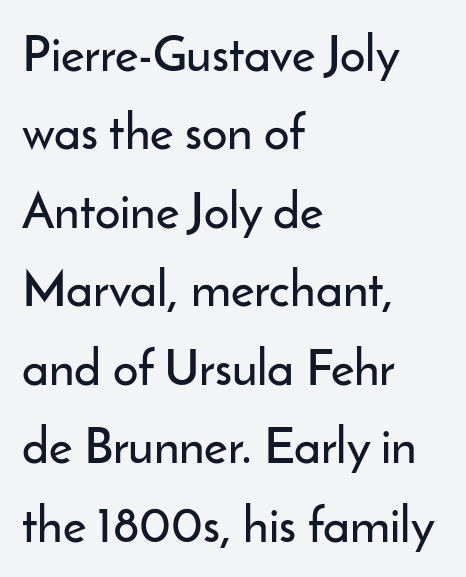
Q: Is the text italic (slanted)? A: No, it is upright.
Q: Is the typeface a serif or a sans-serif typeface? A: Sans-serif.
Q: Is the text underlined? A: No.
Q: How is the paragraph aligned? A: Left-aligned.
Q: Is the spacing between letters normal or unusually wide? A: Normal.
Q: Is the spacing between lines tight, normal or loose? A: Normal.
Q: Width (condensed, normal, or wide)? A: Normal.
Q: Stroke contrast? A: Low.
Q: x-height? A: Small.
Q: Monospaced? A: No.
